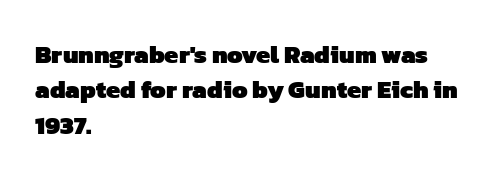
{"bold": "yes", "underline": "no", "align": "left", "line_spacing": "normal", "line_spacing_ratio": 1.42, "letter_spacing": "normal", "letter_spacing_em": 0.0, "glyph_px": 25}
